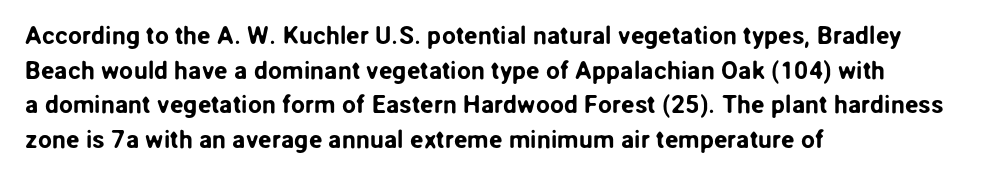
Q: Is the text italic (slanted)? A: No, it is upright.
Q: Is the text underlined? A: No.
Q: How is the paragraph aligned? A: Left-aligned.
Q: Is the spacing between letters normal or unusually wide? A: Normal.
Q: Is the spacing between lines tight, normal or loose? A: Normal.
